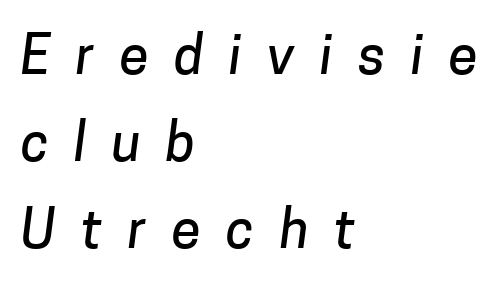
Q: Is the typeface a serif or a sans-serif typeface? A: Sans-serif.
Q: Is the text underlined? A: No.
Q: How is the paragraph aligned? A: Left-aligned.
Q: Is the spacing between letters normal or unusually wide? A: Unusually wide.
Q: Is the spacing between lines tight, normal or loose? A: Normal.
Q: Width (condensed, normal, or wide)? A: Normal.
Q: Stroke contrast? A: Low.
Q: x-height? A: Medium.
Q: Monospaced? A: No.
